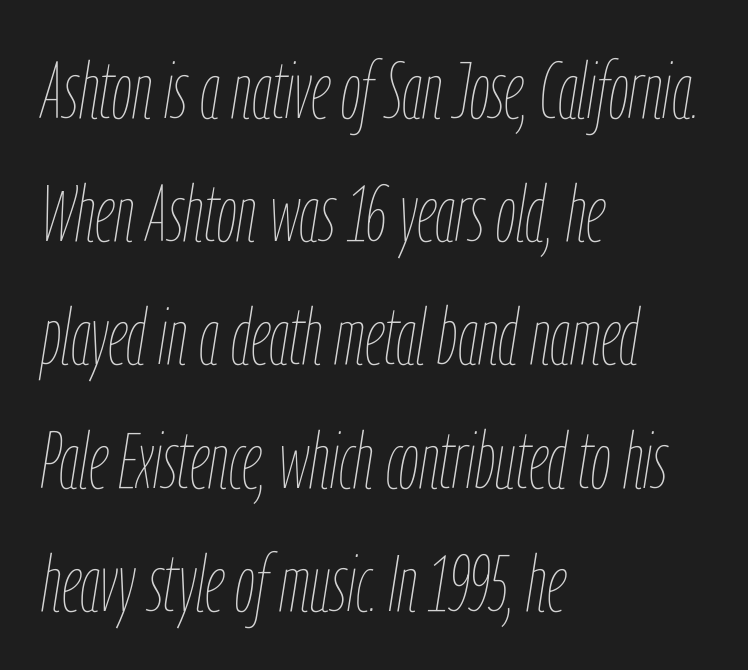
{"italic": "yes", "lean": "right", "slant_degrees": 9, "bold": "no", "weight": "thin", "width": "condensed", "stroke_contrast": "low", "x_height": "medium", "monospaced": "no", "underline": "no", "align": "left", "line_spacing": "normal", "line_spacing_ratio": 1.56, "letter_spacing": "normal", "letter_spacing_em": 0.0, "glyph_px": 79}
